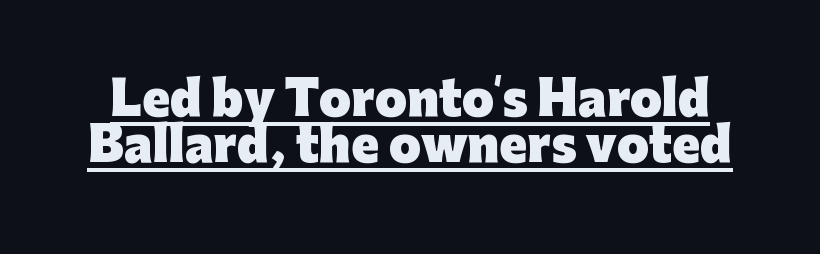
Q: Is the text bold? A: Yes.
Q: Is the text italic (slanted)? A: No, it is upright.
Q: Is the typeface a serif or a sans-serif typeface? A: Sans-serif.
Q: Is the text underlined? A: Yes.
Q: Is the spacing between letters normal or unusually wide? A: Normal.
Q: Is the spacing between lines tight, normal or loose? A: Tight.
Q: Width (condensed, normal, or wide)? A: Normal.
Q: Stroke contrast? A: Low.
Q: x-height? A: Medium.
Q: Monospaced? A: No.
